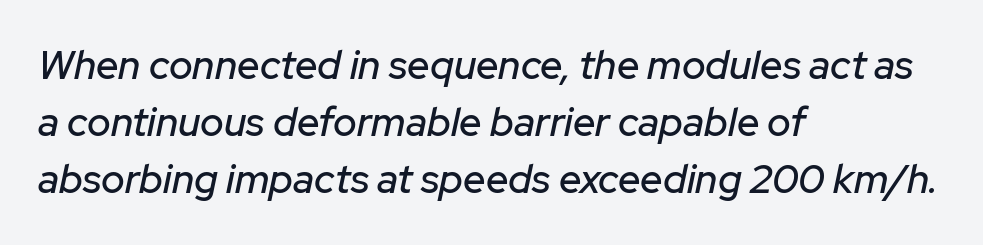
Q: Is the text italic (slanted)? A: Yes, it leans right by about 12 degrees.
Q: Is the text underlined? A: No.
Q: How is the paragraph aligned? A: Left-aligned.
Q: Is the spacing between letters normal or unusually wide? A: Normal.
Q: Is the spacing between lines tight, normal or loose? A: Normal.
Q: Width (condensed, normal, or wide)? A: Normal.
Q: Stroke contrast? A: Low.
Q: x-height? A: Medium.
Q: Monospaced? A: No.
